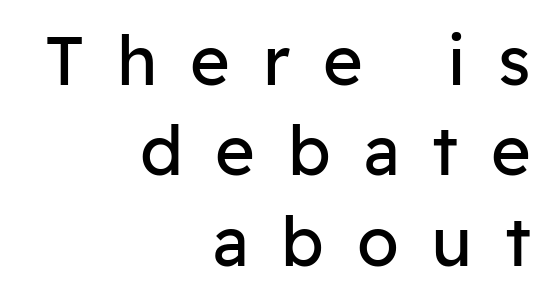
The image shows 68 px regular-weight sans-serif type, upright; set right-aligned, normal line spacing (1.33x), unusually wide letter spacing (+0.48 em), not underlined; low stroke contrast and a medium x-height.
